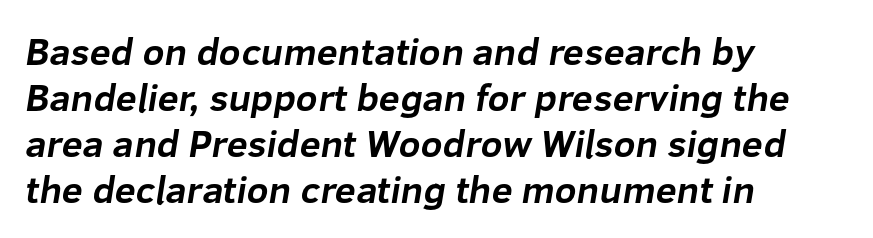
The image shows 38 px bold sans-serif type; set left-aligned, line spacing 1.21x, normal letter spacing, not underlined; low stroke contrast and a medium x-height.
